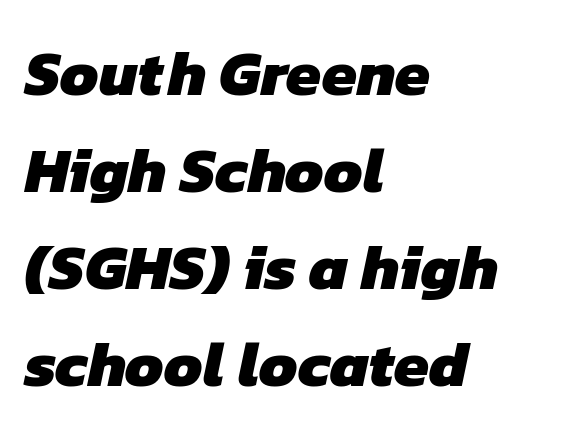
{"serif": "no", "bold": "yes", "weight": "heavy", "width": "normal", "stroke_contrast": "low", "x_height": "medium", "monospaced": "no", "underline": "no", "align": "left", "line_spacing": "normal", "line_spacing_ratio": 1.54, "letter_spacing": "normal", "letter_spacing_em": 0.0, "glyph_px": 63}
